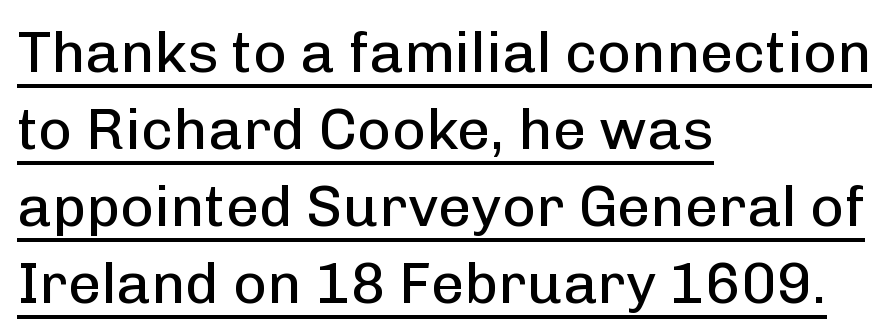
{"serif": "no", "italic": "no", "bold": "no", "weight": "regular", "width": "normal", "stroke_contrast": "low", "x_height": "medium", "monospaced": "no", "underline": "yes", "align": "left", "line_spacing": "normal", "line_spacing_ratio": 1.33, "letter_spacing": "normal", "letter_spacing_em": 0.0, "glyph_px": 58}
